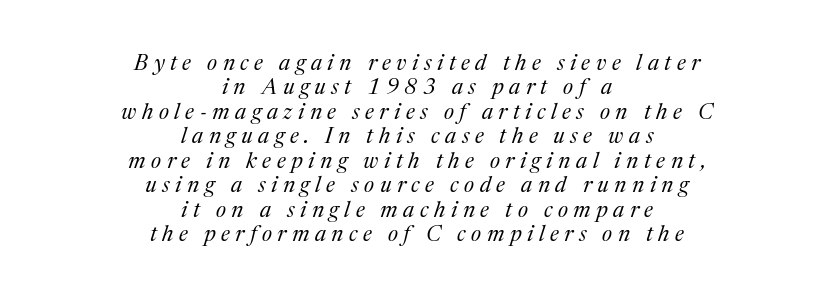
Q: Is the text bold? A: No.
Q: Is the text italic (slanted)? A: Yes, it leans right by about 17 degrees.
Q: Is the text underlined? A: No.
Q: How is the paragraph aligned? A: Centered.
Q: Is the spacing between letters normal or unusually wide? A: Unusually wide.
Q: Is the spacing between lines tight, normal or loose? A: Tight.
